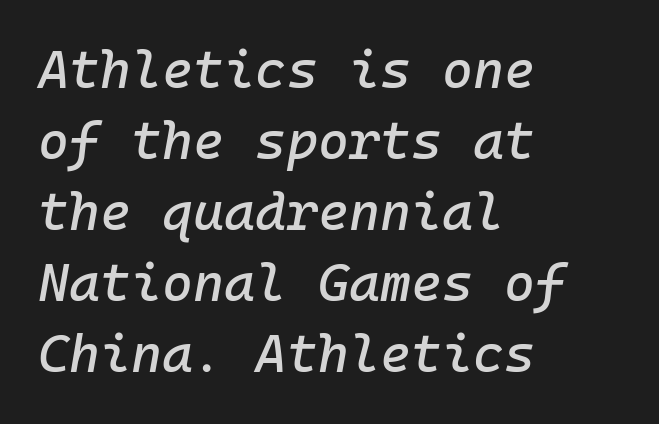
{"italic": "yes", "lean": "right", "slant_degrees": 10, "width": "normal", "stroke_contrast": "low", "x_height": "medium", "monospaced": "yes", "underline": "no", "align": "left", "line_spacing": "normal", "line_spacing_ratio": 1.34, "letter_spacing": "normal", "letter_spacing_em": 0.0, "glyph_px": 53}
